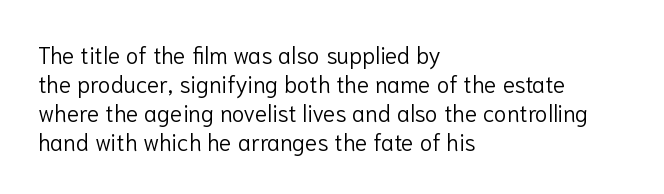
A typesetter would call this zero additional tracking. If you drew a line through each stem, it would be perfectly vertical. This block has exactly the height ordinary leading produces. Teacher's note: observe the even left margin — that is flush-left alignment. The area under the type is left untouched. This is not heavy type; no bold has been used.
